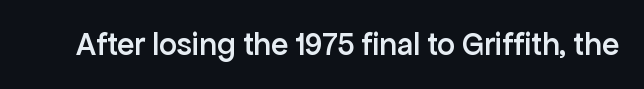
Ordinary non-slanted type is in use. You could not count columns in this text — the font is proportionally spaced. A sans-serif font was chosen for this passage. Stems and bowls a touch heavier than normal — semibold.
